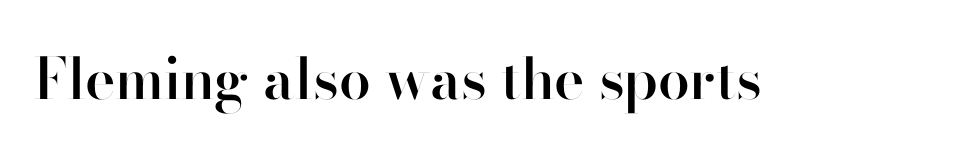
{"serif": "no", "italic": "no", "bold": "semi", "weight": "semibold", "width": "normal", "stroke_contrast": "high", "x_height": "small", "monospaced": "no", "underline": "no", "letter_spacing": "normal", "letter_spacing_em": 0.0, "glyph_px": 57}
